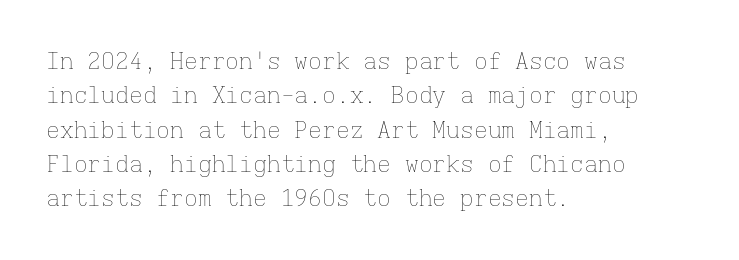
The vertical gap from one line to the next is medium. These lines were composed using upright roman letters. Horizontal alignment here is leftward, the default for most running prose. The gaps between neighbouring characters are ordinary and unremarkable. Weight: regular or lighter.
